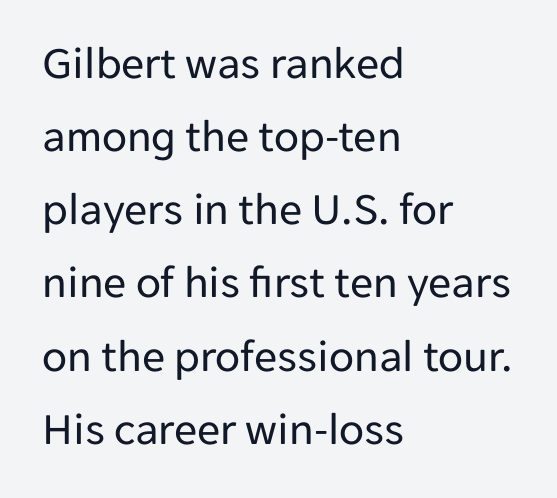
The image shows 46 px regular-weight sans-serif type, upright; set left-aligned, normal line spacing (1.59x), normal letter spacing, not underlined; low stroke contrast and a medium x-height.
